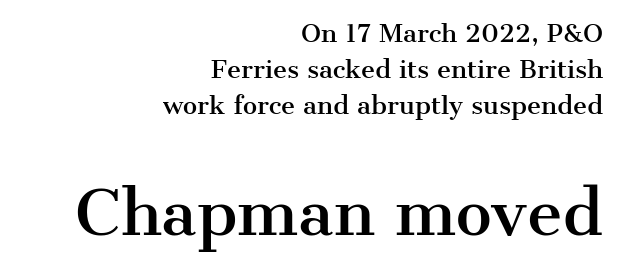
The rendering uses natural spacing where letterforms have individual widths. Ordinary non-slanted type is in use. All the whitespace from short lines collects on the left. Characters follow at the spacing the type designer built in. Does the leading feel generous? No, just average. The passage shown is not underscored anywhere.
